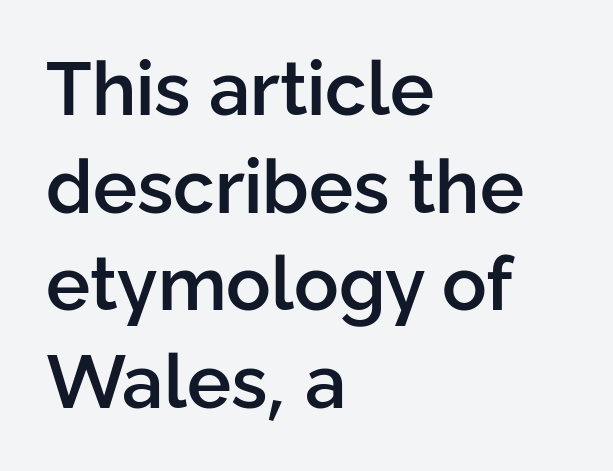
Q: Is the text bold? A: Semi-bold.
Q: Is the text italic (slanted)? A: No, it is upright.
Q: Is the typeface a serif or a sans-serif typeface? A: Sans-serif.
Q: Is the text underlined? A: No.
Q: How is the paragraph aligned? A: Left-aligned.
Q: Is the spacing between letters normal or unusually wide? A: Normal.
Q: Is the spacing between lines tight, normal or loose? A: Normal.
Q: Width (condensed, normal, or wide)? A: Normal.
Q: Stroke contrast? A: Low.
Q: x-height? A: Medium.
Q: Monospaced? A: No.
